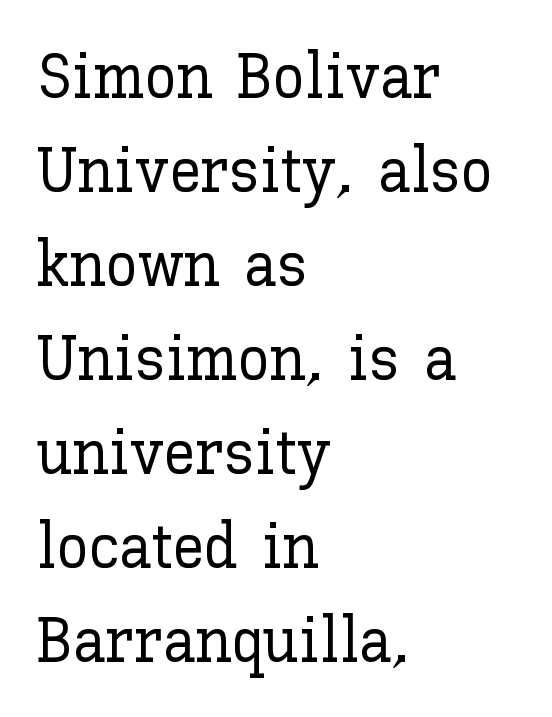
{"italic": "no", "width": "normal", "stroke_contrast": "low", "x_height": "medium", "monospaced": "no", "underline": "no", "align": "left", "line_spacing": "normal", "line_spacing_ratio": 1.47, "letter_spacing": "normal", "letter_spacing_em": 0.0, "glyph_px": 64}
